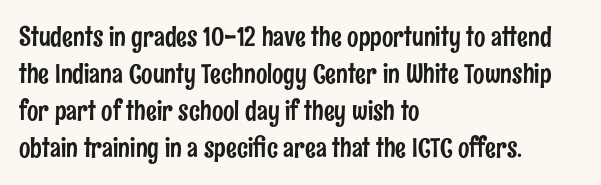
{"italic": "no", "underline": "no", "align": "left", "line_spacing": "normal", "line_spacing_ratio": 1.37, "letter_spacing": "normal", "letter_spacing_em": 0.0, "glyph_px": 27}
